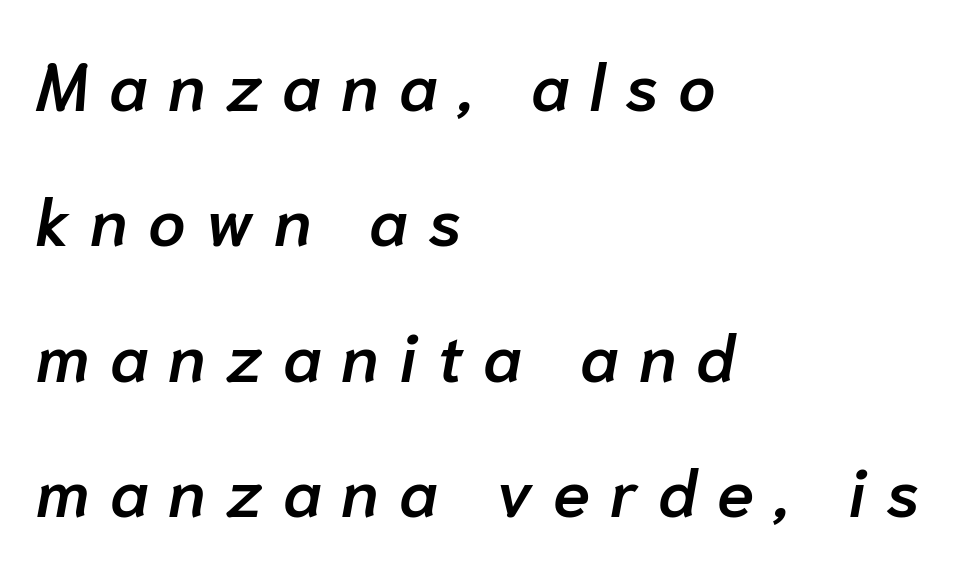
If you measured baseline to baseline, you'd find a long distance. A fair bit of extra ink — the face is semibold, not bold. The foot of each line stays bare and open. The gaps between neighbouring characters are conspicuously large. There's an unmistakable incline to the writing here.
